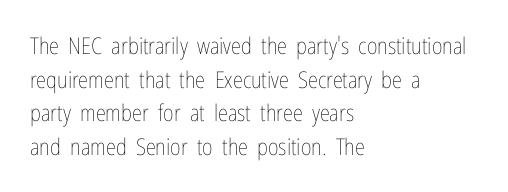
What stands out about the letter spacing? Nothing — it is the standard amount. Type without underlining. You can tell it's not italic because the verticals are truly vertical. Is there much room between lines? A standard amount, neither cramped nor airy.
